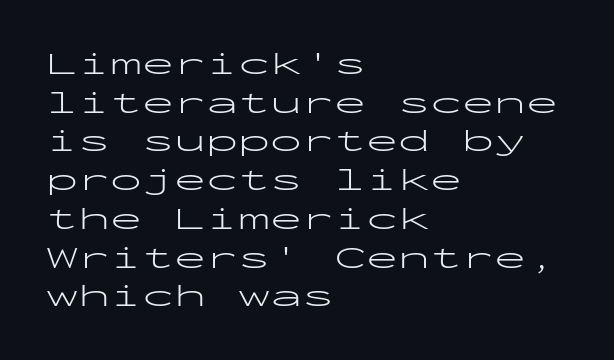
The image shows 32 px light, wide sans-serif type, upright, monospaced; set left-aligned, line spacing 1.21x, normal letter spacing, not underlined; low stroke contrast and a medium x-height.
